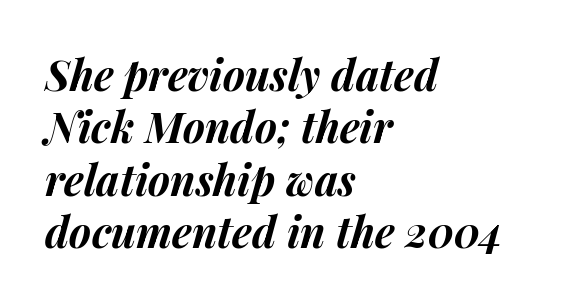
{"italic": "yes", "lean": "right", "slant_degrees": 14, "bold": "yes", "weight": "bold", "width": "normal", "stroke_contrast": "medium", "x_height": "medium", "monospaced": "no", "underline": "no", "align": "left", "line_spacing": "normal", "line_spacing_ratio": 1.25, "letter_spacing": "normal", "letter_spacing_em": 0.0, "glyph_px": 42}
